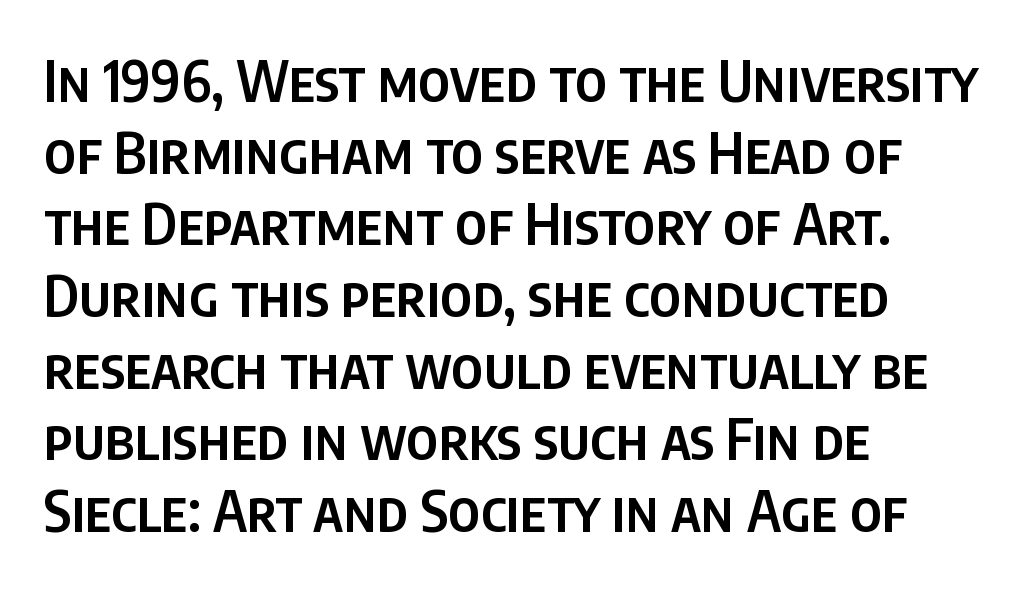
Q: Is the text bold? A: Semi-bold.
Q: Is the text italic (slanted)? A: No, it is upright.
Q: Is the typeface a serif or a sans-serif typeface? A: Sans-serif.
Q: Is the text underlined? A: No.
Q: How is the paragraph aligned? A: Left-aligned.
Q: Is the spacing between letters normal or unusually wide? A: Normal.
Q: Is the spacing between lines tight, normal or loose? A: Normal.
Q: Width (condensed, normal, or wide)? A: Condensed.
Q: Stroke contrast? A: Low.
Q: x-height? A: Large.
Q: Monospaced? A: No.
